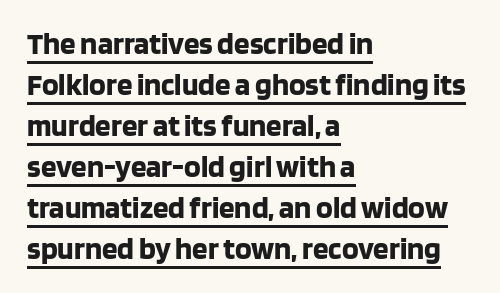
Every stem runs plumb, perpendicular to the baseline. Underlined type. The typesetting leans heavy: a genuine bold. Spacing verdict: proportional, widths tailored to each character.
